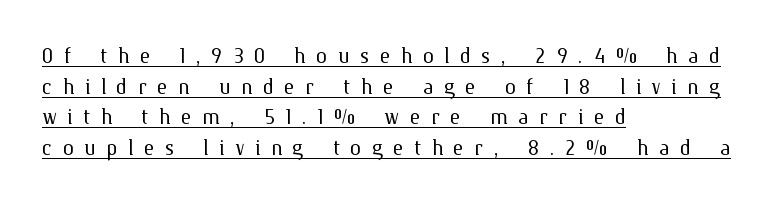
{"italic": "no", "bold": "no", "weight": "light", "width": "normal", "stroke_contrast": "medium", "x_height": "medium", "monospaced": "no", "underline": "yes", "align": "left", "line_spacing": "tight", "line_spacing_ratio": 1.09, "letter_spacing": "wide", "letter_spacing_em": 0.37, "glyph_px": 28}
